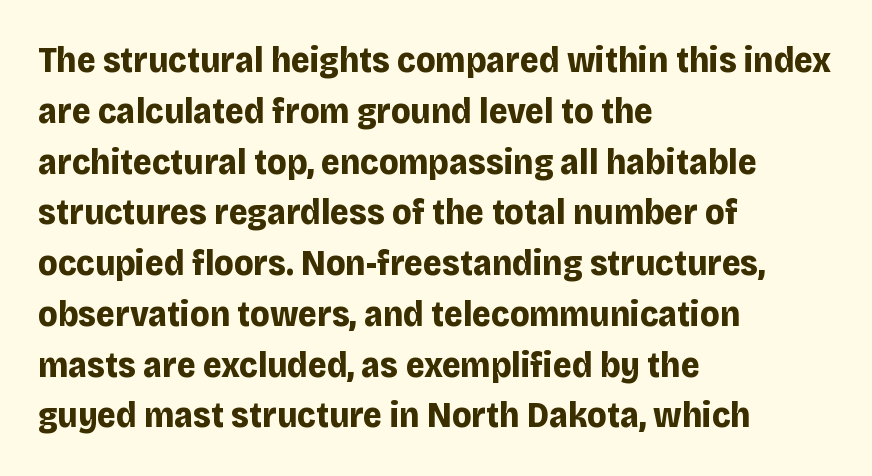
In CSS terms this would be text-align: left. Every stem runs plumb, perpendicular to the baseline. Underlining? Definitely not there. This block has exactly the height ordinary leading produces. Notice how thick the strokes are: this is what a full bold looks like. Look at the bottom of the vertical strokes: they stop flat, with no serifs.
